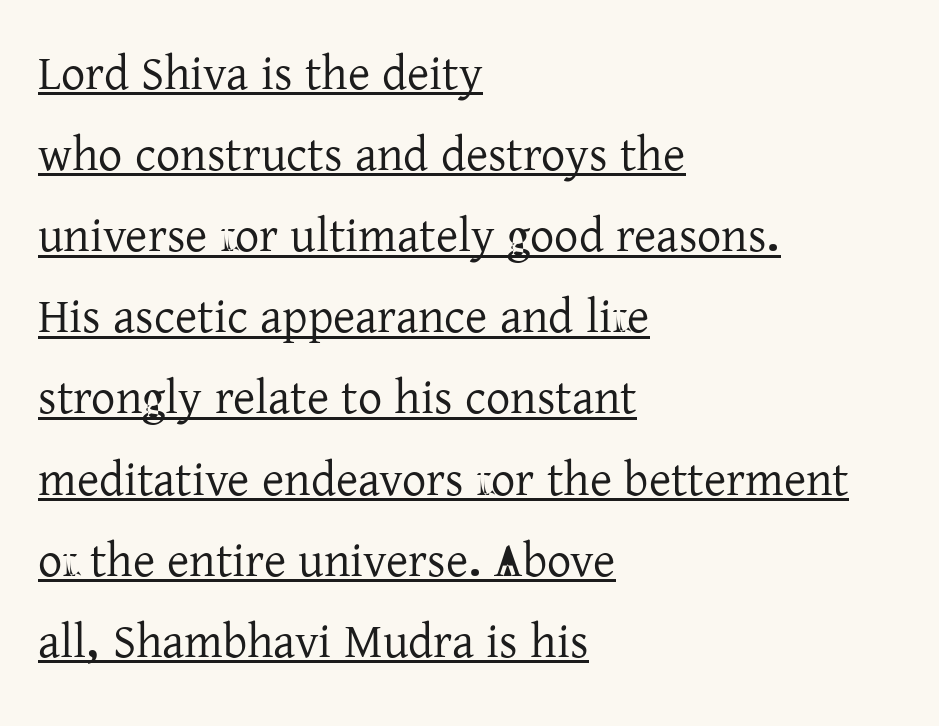
The image shows 48 px serif type, upright; set left-aligned, normal line spacing (1.69x), normal letter spacing, underlined; low stroke contrast and a medium x-height.
